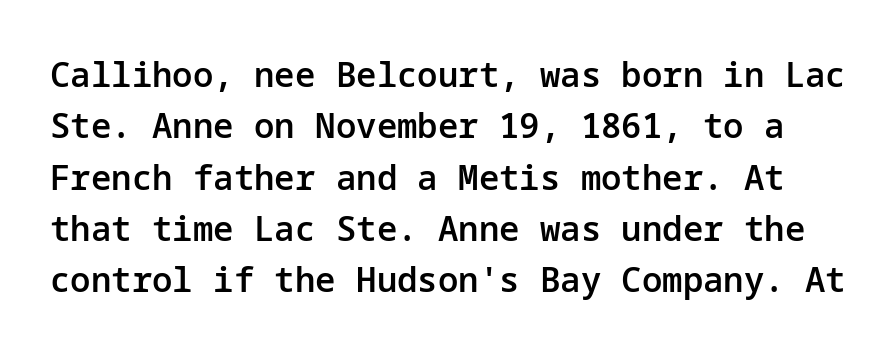
Q: Is the text bold? A: Semi-bold.
Q: Is the text italic (slanted)? A: No, it is upright.
Q: Is the typeface a serif or a sans-serif typeface? A: Sans-serif.
Q: Is the text underlined? A: No.
Q: Is the spacing between letters normal or unusually wide? A: Normal.
Q: Is the spacing between lines tight, normal or loose? A: Normal.
Q: Width (condensed, normal, or wide)? A: Normal.
Q: Stroke contrast? A: Low.
Q: x-height? A: Medium.
